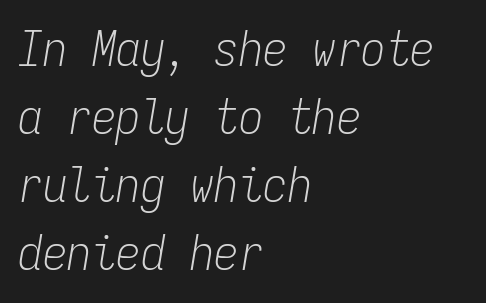
The image shows 49 px light, condensed type, italic (leaning right), monospaced; set left-aligned, normal line spacing (1.39x), normal letter spacing, not underlined; low stroke contrast and a medium x-height.
